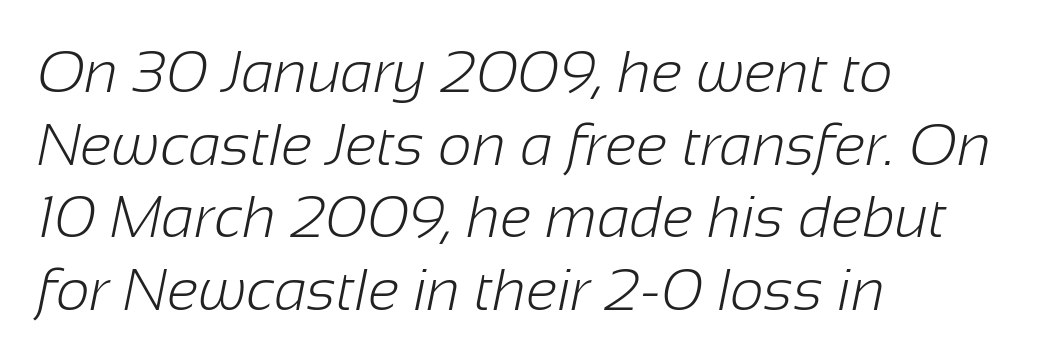
{"serif": "no", "bold": "no", "weight": "light", "width": "normal", "stroke_contrast": "low", "x_height": "medium", "monospaced": "no", "underline": "no", "align": "left", "line_spacing_ratio": 1.23, "letter_spacing": "normal", "letter_spacing_em": 0.0, "glyph_px": 59}
